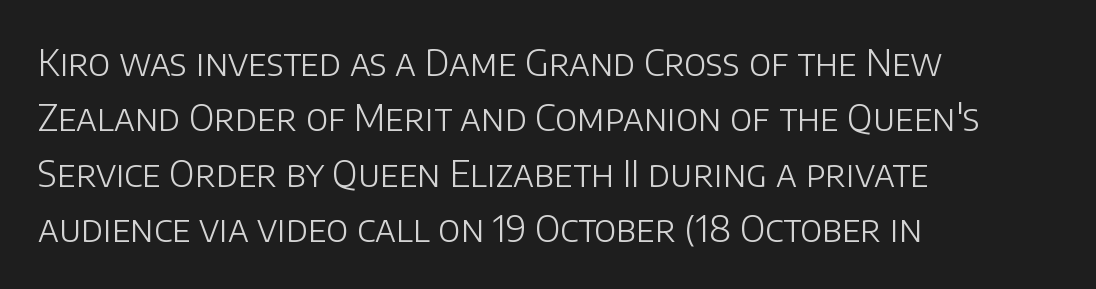
Q: Is the text bold? A: No.
Q: Is the text italic (slanted)? A: No, it is upright.
Q: Is the typeface a serif or a sans-serif typeface? A: Sans-serif.
Q: Is the text underlined? A: No.
Q: How is the paragraph aligned? A: Left-aligned.
Q: Is the spacing between letters normal or unusually wide? A: Normal.
Q: Is the spacing between lines tight, normal or loose? A: Normal.
Q: Width (condensed, normal, or wide)? A: Normal.
Q: Stroke contrast? A: Low.
Q: x-height? A: Large.
Q: Monospaced? A: No.
